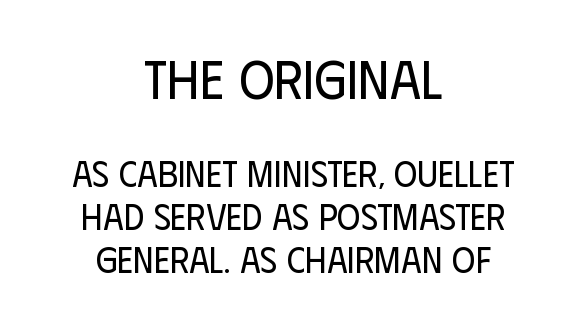
Caption: face not bold, strokes unweighted. The baseline area is clear. These lines are centered, leaving both edges ragged. In terms of letterspacing, this is plain default setting.
